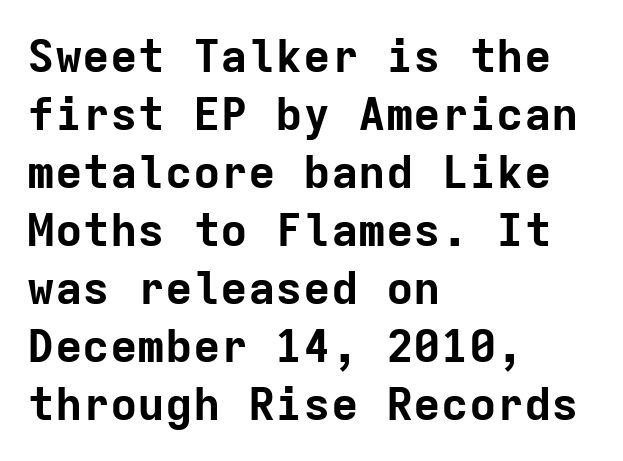
Q: Is the text bold? A: Yes.
Q: Is the text italic (slanted)? A: No, it is upright.
Q: Is the typeface a serif or a sans-serif typeface? A: Sans-serif.
Q: Is the text underlined? A: No.
Q: How is the paragraph aligned? A: Left-aligned.
Q: Is the spacing between letters normal or unusually wide? A: Normal.
Q: Is the spacing between lines tight, normal or loose? A: Normal.
Q: Width (condensed, normal, or wide)? A: Normal.
Q: Stroke contrast? A: Low.
Q: x-height? A: Medium.
Q: Monospaced? A: Yes.
